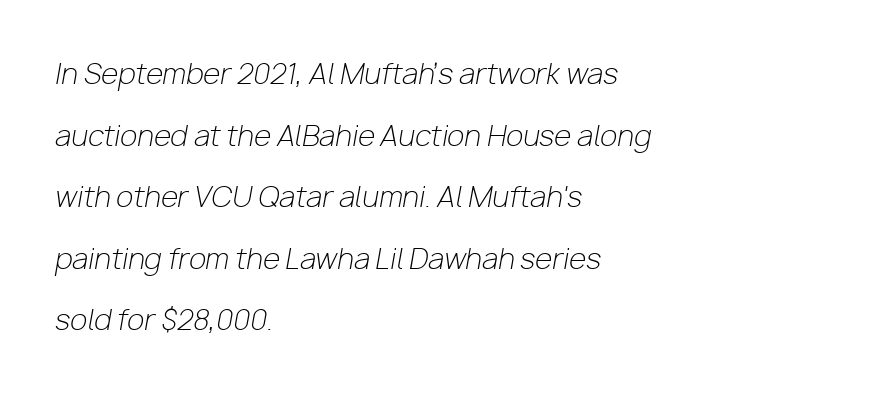
The image shows 28 px light type, italic (leaning right); set left-aligned, loose line spacing (2.2x), normal letter spacing, not underlined; low stroke contrast and a medium x-height.
